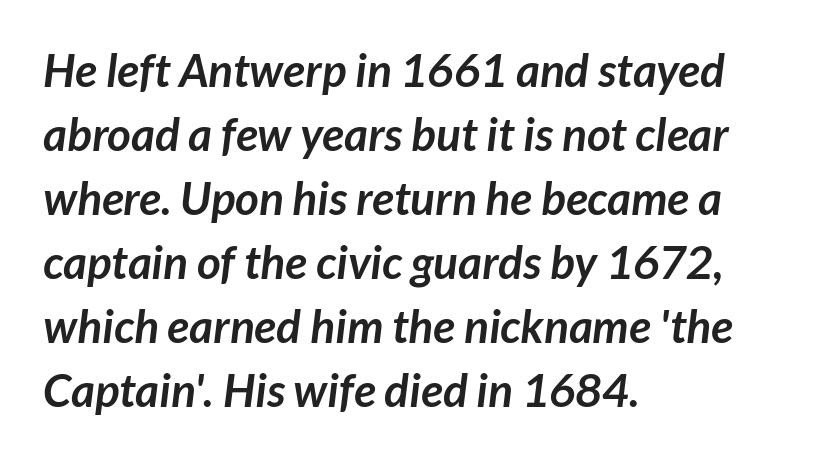
Q: Is the text bold? A: Yes.
Q: Is the typeface a serif or a sans-serif typeface? A: Sans-serif.
Q: Is the text underlined? A: No.
Q: How is the paragraph aligned? A: Left-aligned.
Q: Is the spacing between letters normal or unusually wide? A: Normal.
Q: Is the spacing between lines tight, normal or loose? A: Normal.
Q: Width (condensed, normal, or wide)? A: Normal.
Q: Stroke contrast? A: Low.
Q: x-height? A: Medium.
Q: Monospaced? A: No.
